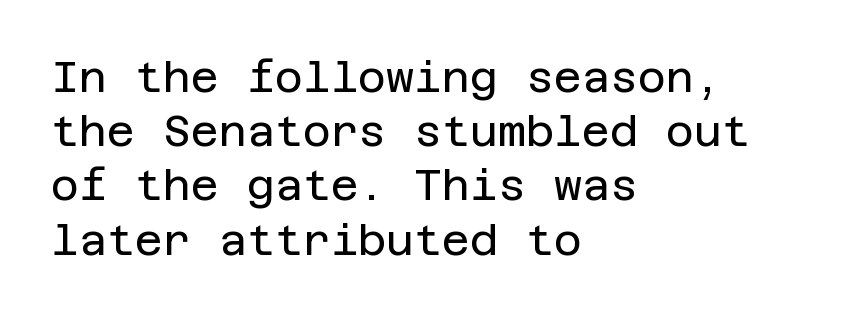
{"serif": "no", "italic": "no", "bold": "no", "weight": "regular", "width": "normal", "stroke_contrast": "low", "x_height": "large", "underline": "no", "align": "left", "line_spacing": "normal", "line_spacing_ratio": 1.26, "letter_spacing": "normal", "letter_spacing_em": 0.0, "glyph_px": 43}
